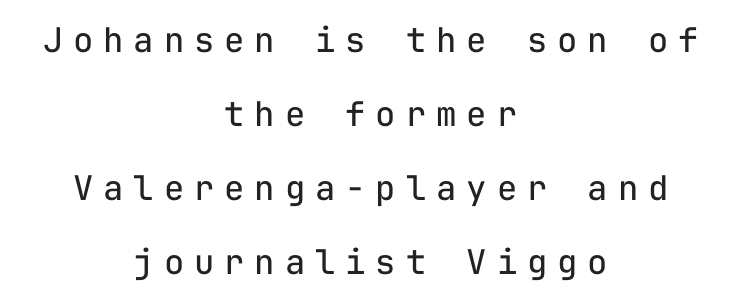
Q: Is the text bold? A: No.
Q: Is the text italic (slanted)? A: No, it is upright.
Q: Is the typeface a serif or a sans-serif typeface? A: Sans-serif.
Q: Is the text underlined? A: No.
Q: How is the paragraph aligned? A: Centered.
Q: Is the spacing between letters normal or unusually wide? A: Unusually wide.
Q: Is the spacing between lines tight, normal or loose? A: Loose.
Q: Width (condensed, normal, or wide)? A: Normal.
Q: Stroke contrast? A: Low.
Q: x-height? A: Medium.
Q: Monospaced? A: Yes.
